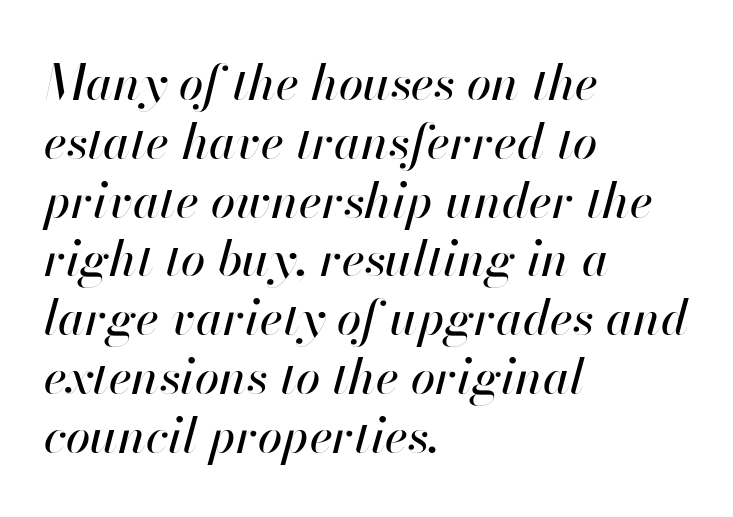
{"italic": "yes", "lean": "right", "slant_degrees": 13, "width": "normal", "stroke_contrast": "high", "x_height": "small", "monospaced": "no", "underline": "no", "align": "left", "line_spacing_ratio": 1.2, "letter_spacing": "normal", "letter_spacing_em": 0.0, "glyph_px": 49}
